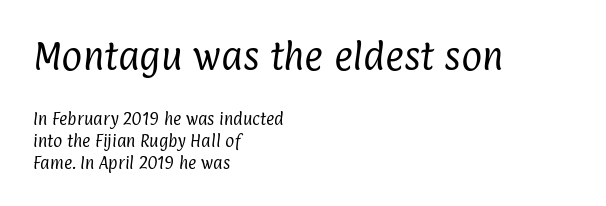
Q: Is the text bold? A: No.
Q: Is the typeface a serif or a sans-serif typeface? A: Sans-serif.
Q: Is the text underlined? A: No.
Q: How is the paragraph aligned? A: Left-aligned.
Q: Is the spacing between letters normal or unusually wide? A: Normal.
Q: Is the spacing between lines tight, normal or loose? A: Normal.
Q: Which block of text is set in a larger size, the first (top) or the second (bottom)? A: The first (top) one.
Q: Width (condensed, normal, or wide)? A: Condensed.
Q: Stroke contrast? A: Low.
Q: x-height? A: Medium.
Q: Monospaced? A: No.
